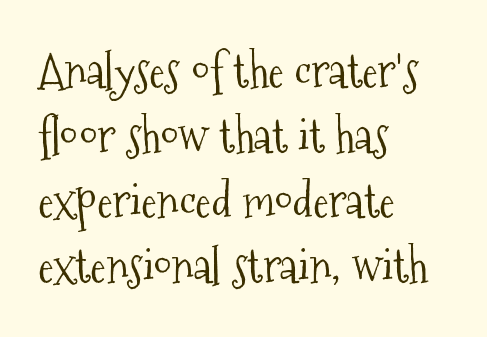
Q: Is the text bold? A: No.
Q: Is the text italic (slanted)? A: No, it is upright.
Q: Is the typeface a serif or a sans-serif typeface? A: Serif.
Q: Is the text underlined? A: No.
Q: How is the paragraph aligned? A: Left-aligned.
Q: Is the spacing between letters normal or unusually wide? A: Normal.
Q: Is the spacing between lines tight, normal or loose? A: Normal.
Q: Width (condensed, normal, or wide)? A: Condensed.
Q: Stroke contrast? A: Medium.
Q: x-height? A: Medium.
Q: Monospaced? A: No.
